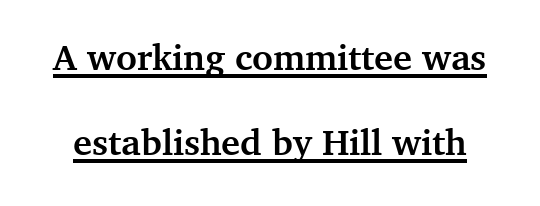
{"serif": "yes", "italic": "no", "bold": "yes", "weight": "semibold", "width": "normal", "stroke_contrast": "medium", "x_height": "medium", "monospaced": "no", "underline": "yes", "line_spacing": "loose", "line_spacing_ratio": 2.35, "letter_spacing": "normal", "letter_spacing_em": 0.0, "glyph_px": 36}
